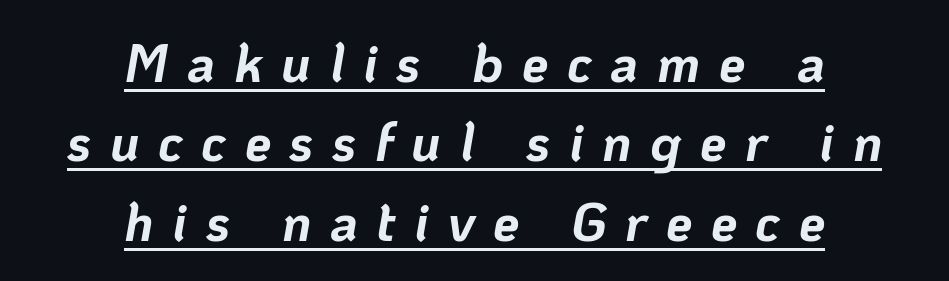
The image shows 53 px bold type, italic (leaning right); set centered, normal line spacing (1.5x), unusually wide letter spacing (+0.35 em), underlined; low stroke contrast and a medium x-height.
